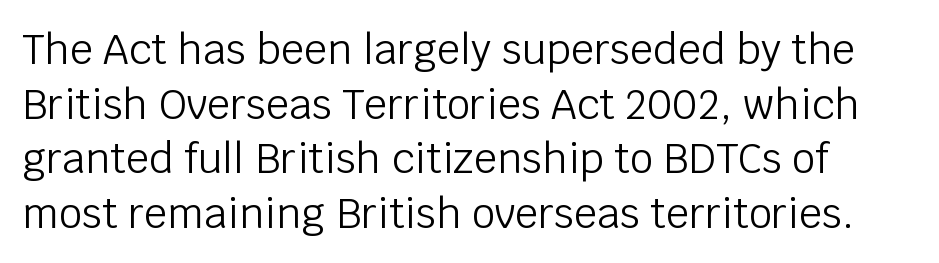
{"serif": "no", "italic": "no", "bold": "no", "weight": "light", "width": "normal", "stroke_contrast": "low", "x_height": "large", "monospaced": "no", "underline": "no", "line_spacing": "normal", "line_spacing_ratio": 1.33, "letter_spacing": "normal", "letter_spacing_em": 0.0, "glyph_px": 41}
